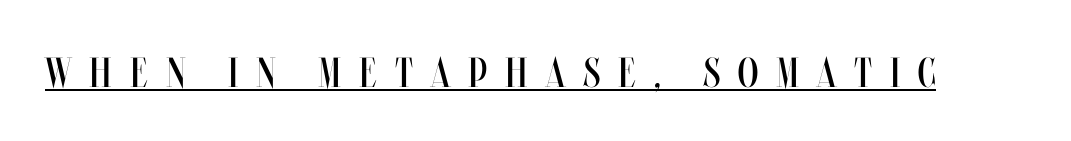
{"italic": "no", "bold": "no", "weight": "regular", "width": "condensed", "stroke_contrast": "medium", "x_height": "large", "monospaced": "no", "underline": "yes", "letter_spacing": "wide", "letter_spacing_em": 0.43, "glyph_px": 42}
